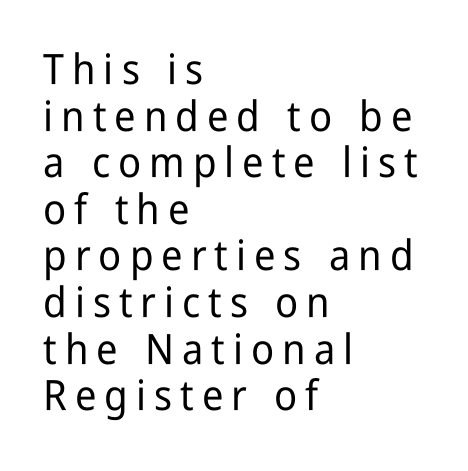
The image shows 42 px condensed sans-serif type, upright; set left-aligned, tight line spacing (1.11x), not underlined; low stroke contrast and a medium x-height.
